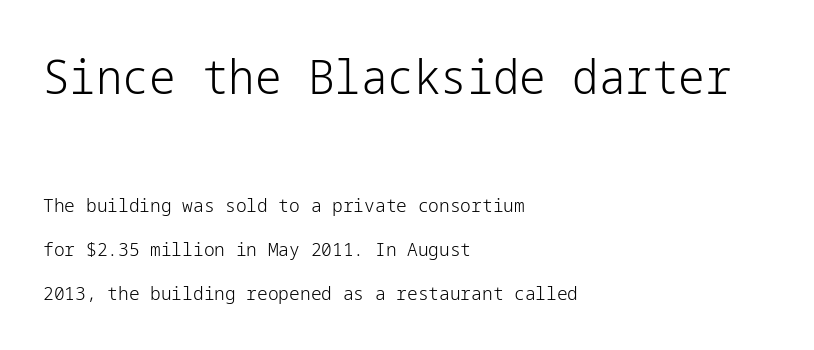
The upper block of text is set noticeably larger than the block beneath it. Visually the block forms a straight wall on the left and a jagged coastline on the right. A typesetter would mark this as roman, not italic. Caption: standard tracking, unaltered. No heavy texture on the line: the type isn't bold.
